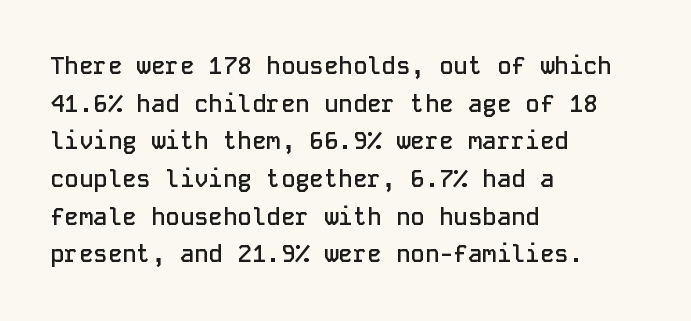
{"italic": "no", "bold": "semi", "underline": "no", "align": "left", "line_spacing": "normal", "line_spacing_ratio": 1.57, "letter_spacing": "normal", "letter_spacing_em": 0.0, "glyph_px": 24}
